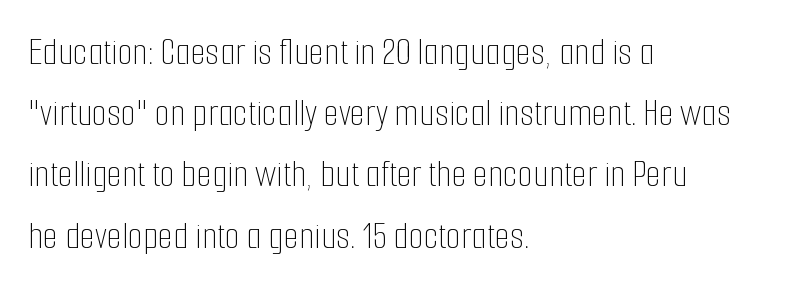
The image shows 39 px thin, condensed type, upright; set left-aligned, normal line spacing (1.57x), normal letter spacing, not underlined; low stroke contrast and a medium x-height.
